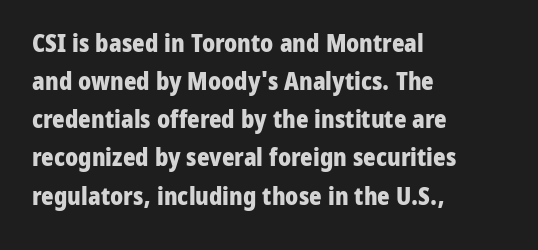
The image shows 24 px bold type, upright; set left-aligned, normal line spacing (1.59x), normal letter spacing, not underlined.
